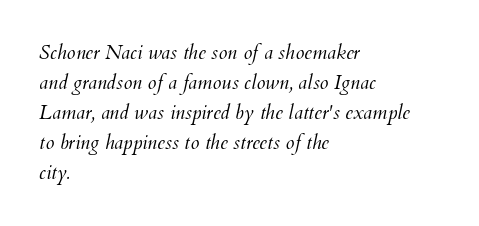
The specimen reads as italic at a glance. This block has exactly the height ordinary leading produces. Plain, unruled lines of type. Weight class: somewhere from thin through regular. Line beginnings align vertically; line endings do not. How are the letters spaced? Ordinarily, with no added tracking.
